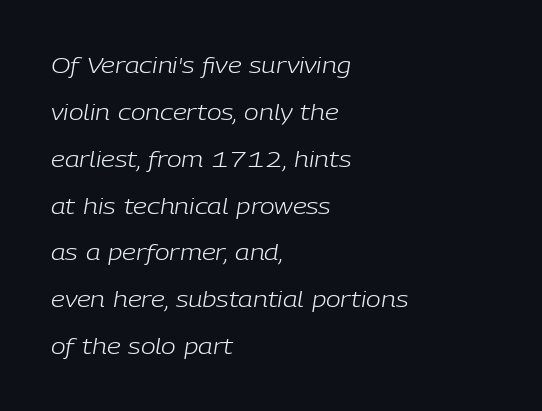
{"italic": "yes", "lean": "right", "slant_degrees": 9, "bold": "no", "underline": "no", "align": "left", "line_spacing": "loose", "line_spacing_ratio": 2.13, "letter_spacing": "normal", "letter_spacing_em": 0.0, "glyph_px": 22}
